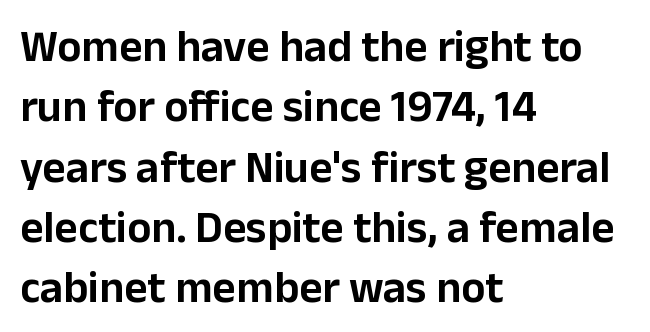
Only glyphs here, with clear space below each row. Is this a fixed-width face? No — the glyphs have proportional, varying widths. Nothing unusual about the tracking: characters are spaced as the font intends. Line starts are locked; line ends wander. Every stem runs plumb, perpendicular to the baseline. You can tell from the bare stems that sans-serif type was used.
